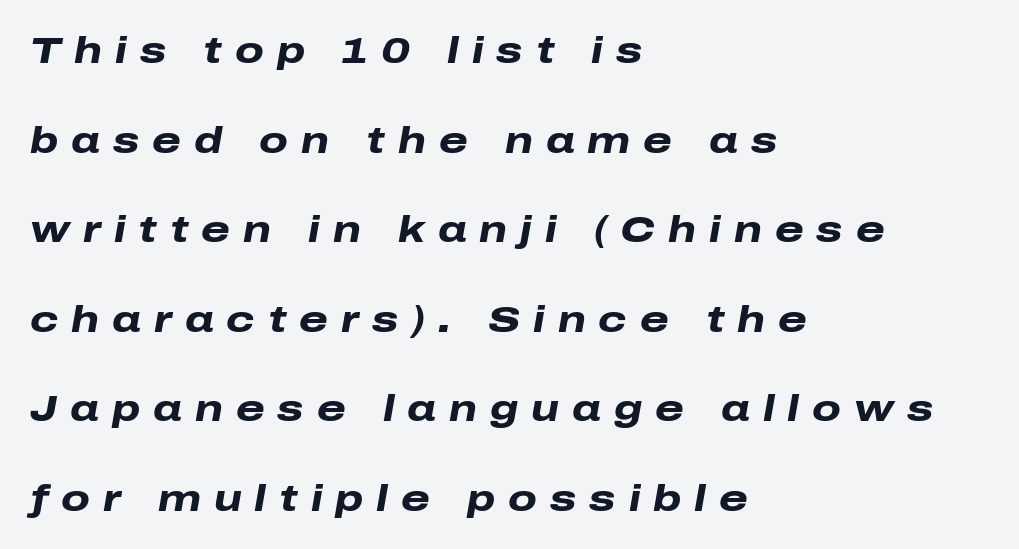
Letters rest on an invisible, unmarked baseline. Stroke thickness is high; the sample reads as a true bold. This sample has the flowing, uneven cadence of proportional lettering. Caption: expanded tracking, letters set apart.
